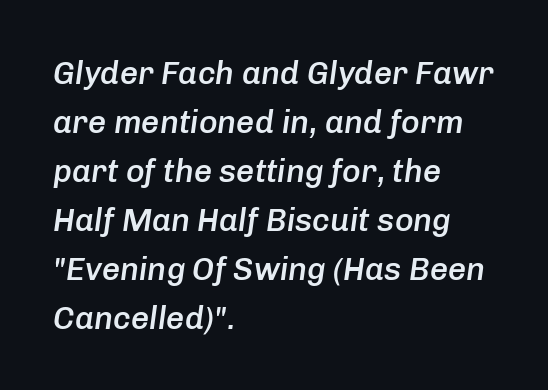
{"italic": "yes", "lean": "right", "slant_degrees": 8, "bold": "semi", "weight": "semibold", "width": "normal", "stroke_contrast": "low", "x_height": "medium", "monospaced": "no", "underline": "no", "align": "left", "line_spacing": "normal", "line_spacing_ratio": 1.53, "letter_spacing": "normal", "letter_spacing_em": 0.0, "glyph_px": 32}
